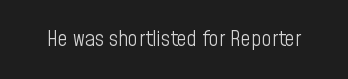
Q: Is the text bold? A: No.
Q: Is the text italic (slanted)? A: No, it is upright.
Q: Is the text underlined? A: No.
Q: Is the spacing between letters normal or unusually wide? A: Normal.
